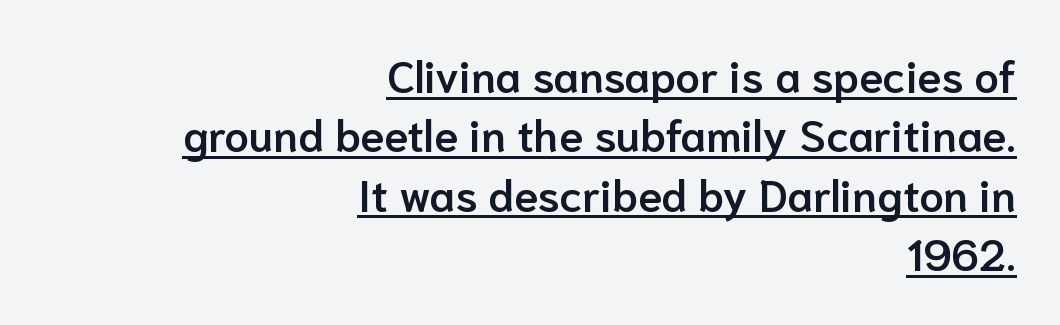
{"serif": "no", "italic": "no", "bold": "semi", "weight": "semibold", "width": "normal", "stroke_contrast": "low", "x_height": "medium", "monospaced": "no", "underline": "yes", "align": "right", "line_spacing": "normal", "line_spacing_ratio": 1.35, "letter_spacing": "normal", "letter_spacing_em": 0.0, "glyph_px": 44}
